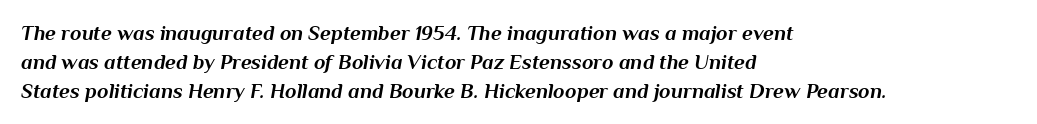
Normally led — the rows are evenly, conventionally spaced. Designer's note — italics engaged. Plenty of ink on the page — the face is bold. A typesetter would call this zero additional tracking. Alignment: flush left.
